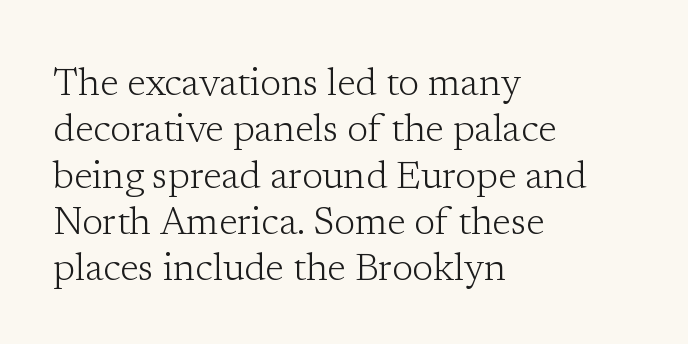
The characters are drawn with everyday or finer stroke widths. Unmarked baselines from the first word to the last. I'd call this a serif setting — the letters wear small feet. Reading down the block, your eye returns to a fixed left position each line. The face used here is proportionally spaced, like ordinary book or web type. What stands out about the letter spacing? Nothing — it is the standard amount.
